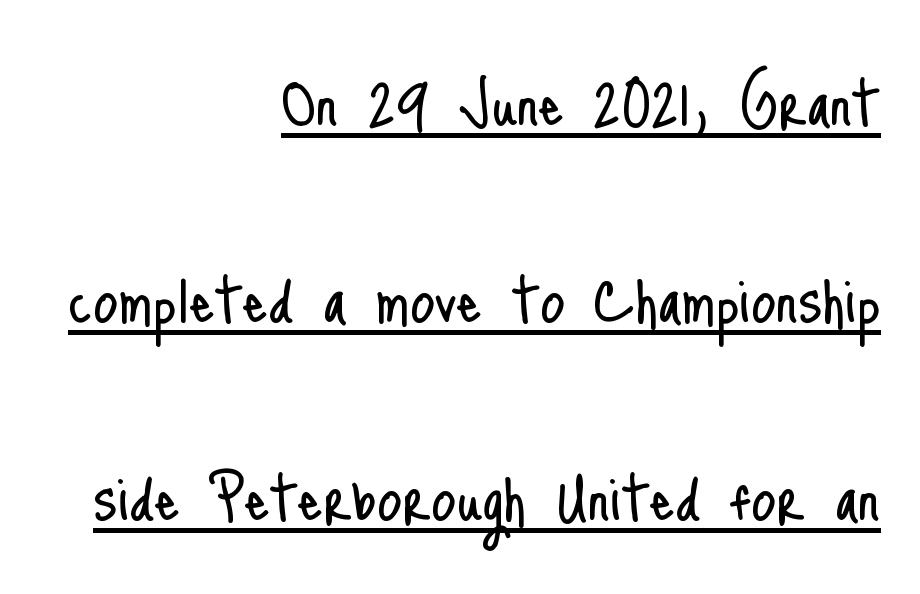
The image shows 79 px light, condensed sans-serif type, upright; set right-aligned, loose line spacing (2.5x), normal letter spacing, underlined; low stroke contrast and a small x-height.
